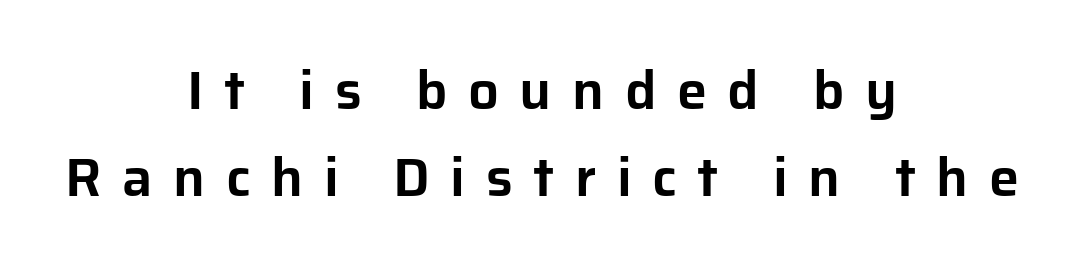
{"serif": "no", "italic": "no", "width": "normal", "stroke_contrast": "low", "x_height": "medium", "monospaced": "no", "underline": "no", "align": "center", "line_spacing": "normal", "line_spacing_ratio": 1.61, "letter_spacing": "wide", "letter_spacing_em": 0.38, "glyph_px": 54}
